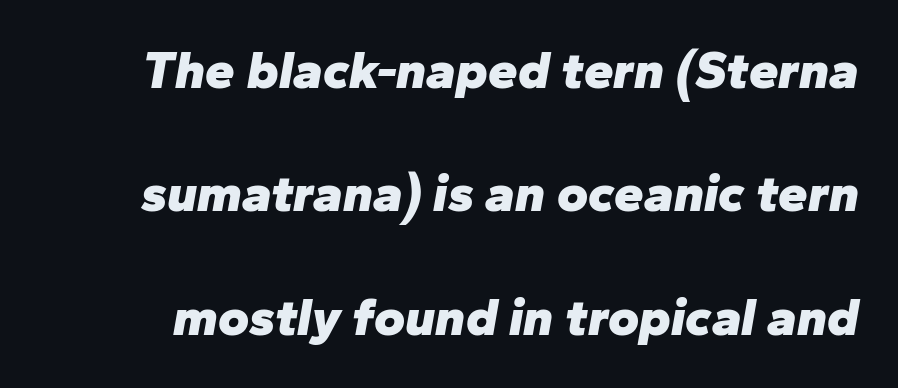
Looks like regular typesetting: each glyph gets only the width it needs. Summary of vertical rhythm: relaxed, with wide interline spacing. Bare-footed words on every line. Nothing unusual about the tracking: characters are spaced as the font intends. Notice how the stems are inclined rather than vertical — that's the hallmark of italics.
